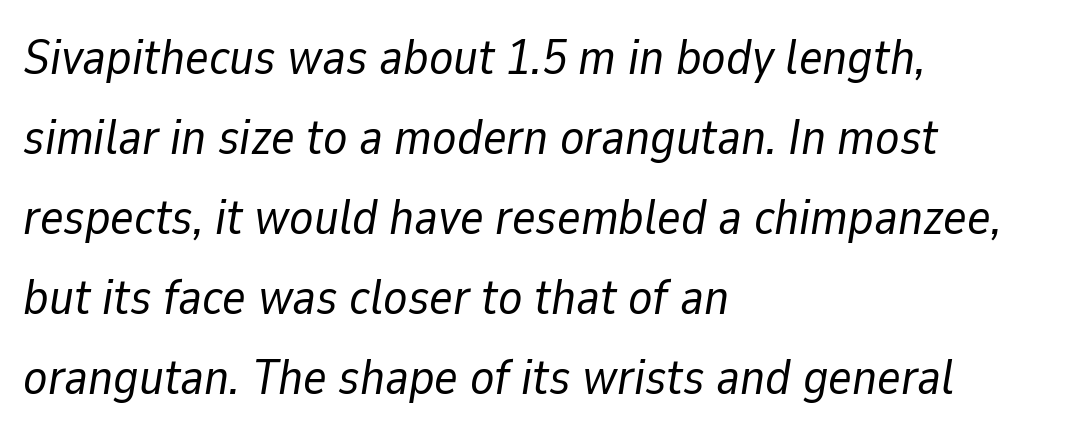
{"italic": "yes", "lean": "right", "slant_degrees": 9, "bold": "no", "weight": "regular", "width": "normal", "stroke_contrast": "low", "x_height": "medium", "monospaced": "no", "underline": "no", "align": "left", "line_spacing": "normal", "line_spacing_ratio": 1.6, "letter_spacing": "normal", "letter_spacing_em": 0.0, "glyph_px": 50}
